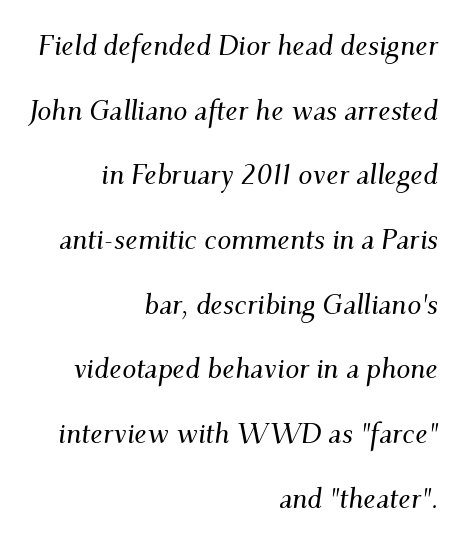
Q: Is the text italic (slanted)? A: Yes, it leans right by about 9 degrees.
Q: Is the typeface a serif or a sans-serif typeface? A: Serif.
Q: Is the text underlined? A: No.
Q: How is the paragraph aligned? A: Right-aligned.
Q: Is the spacing between letters normal or unusually wide? A: Normal.
Q: Is the spacing between lines tight, normal or loose? A: Loose.
Q: Width (condensed, normal, or wide)? A: Normal.
Q: Stroke contrast? A: Medium.
Q: x-height? A: Small.
Q: Monospaced? A: No.
